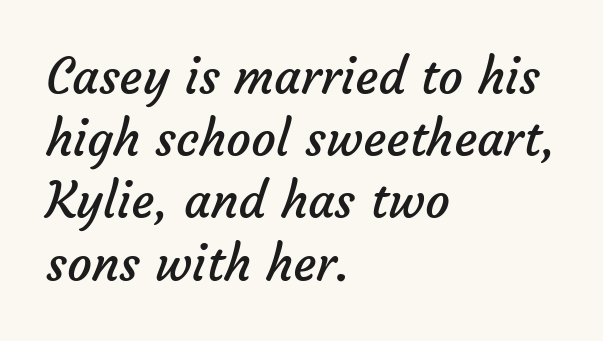
The image shows 49 px regular-weight sans-serif type; set left-aligned, normal line spacing (1.27x), normal letter spacing, not underlined; low stroke contrast and a medium x-height.
